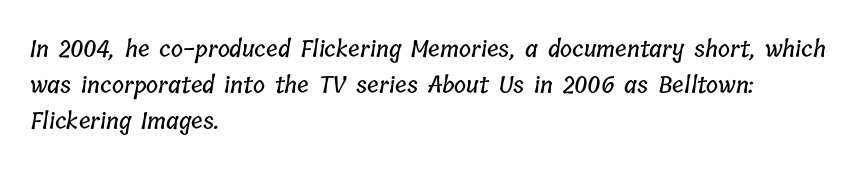
Q: Is the text underlined? A: No.
Q: How is the paragraph aligned? A: Left-aligned.
Q: Is the spacing between letters normal or unusually wide? A: Normal.
Q: Is the spacing between lines tight, normal or loose? A: Normal.
